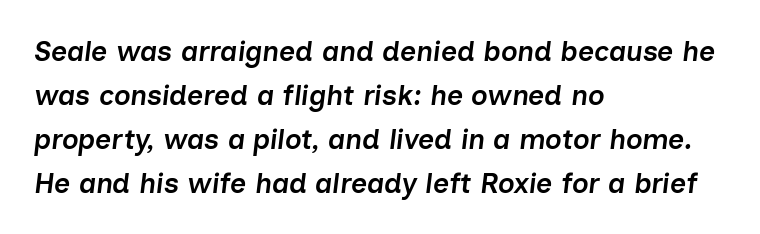
A clean baseline with only descenders dipping below it. Looks like regular typesetting: each glyph gets only the width it needs. Where is the straight margin? On the left. Observe the ordinary spacing: letters are neighbours, not strangers. It's the slanting kind of type. The leading is moderate, giving the passage an even texture.
